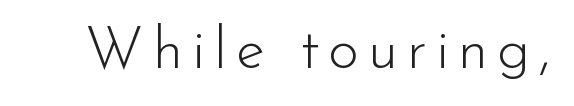
Q: Is the text bold? A: No.
Q: Is the text italic (slanted)? A: No, it is upright.
Q: Is the typeface a serif or a sans-serif typeface? A: Sans-serif.
Q: Is the text underlined? A: No.
Q: Width (condensed, normal, or wide)? A: Normal.
Q: Stroke contrast? A: Low.
Q: x-height? A: Small.
Q: Monospaced? A: No.
